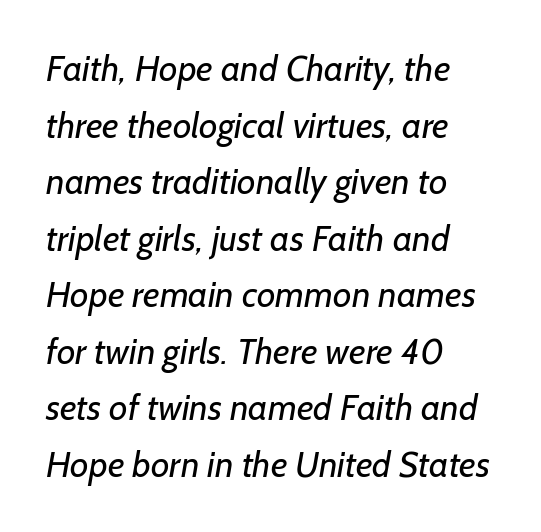
Check under the words: just untouched page. The designer left line spacing at the default. You can tell from the bare stems that sans-serif type was used. In terms of letterspacing, this is plain default setting. Notice how the passage keeps a crisp vertical edge on the left only. Is the type heavy? It reads as light-to-regular instead.
